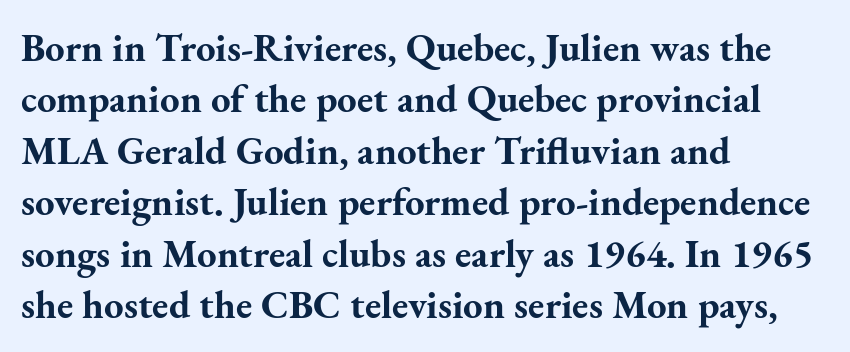
Q: Is the text bold? A: Yes.
Q: Is the text italic (slanted)? A: No, it is upright.
Q: Is the typeface a serif or a sans-serif typeface? A: Serif.
Q: Is the text underlined? A: No.
Q: How is the paragraph aligned? A: Left-aligned.
Q: Is the spacing between letters normal or unusually wide? A: Normal.
Q: Is the spacing between lines tight, normal or loose? A: Normal.
Q: Width (condensed, normal, or wide)? A: Normal.
Q: Stroke contrast? A: Medium.
Q: x-height? A: Small.
Q: Monospaced? A: No.
